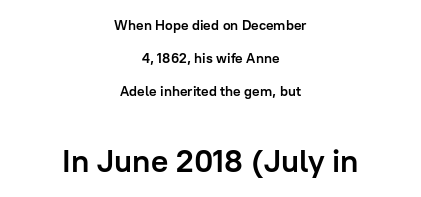
Does the copy run flush right? No — it is centered line by line. Between one letter and the next there's only the usual sliver of space. Horizontal bands of white between lines are thick stripes. Typesetter's note — lower block bumped up in size, upper block left smaller. Classification — sans serif.
